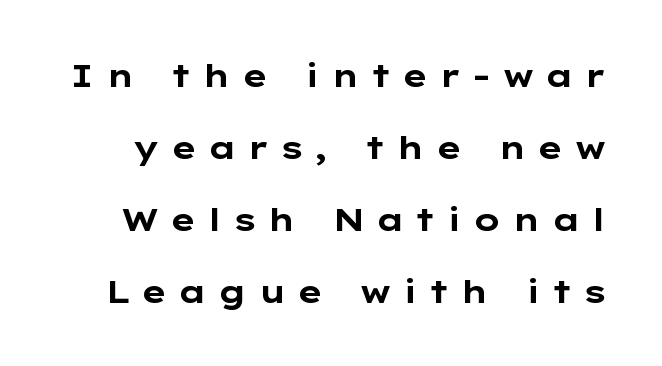
Q: Is the text bold? A: Yes.
Q: Is the text italic (slanted)? A: No, it is upright.
Q: Is the typeface a serif or a sans-serif typeface? A: Sans-serif.
Q: Is the text underlined? A: No.
Q: Is the spacing between letters normal or unusually wide? A: Unusually wide.
Q: Is the spacing between lines tight, normal or loose? A: Loose.
Q: Width (condensed, normal, or wide)? A: Wide.
Q: Stroke contrast? A: Low.
Q: x-height? A: Medium.
Q: Monospaced? A: No.
